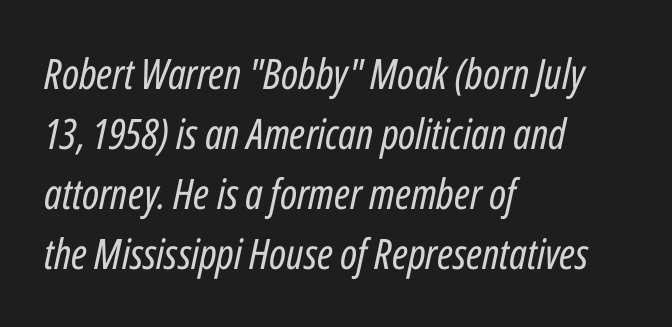
{"italic": "yes", "lean": "right", "slant_degrees": 12, "bold": "no", "weight": "regular", "width": "condensed", "stroke_contrast": "low", "x_height": "medium", "monospaced": "no", "underline": "no", "align": "left", "line_spacing": "normal", "line_spacing_ratio": 1.43, "letter_spacing": "normal", "letter_spacing_em": 0.0, "glyph_px": 42}
